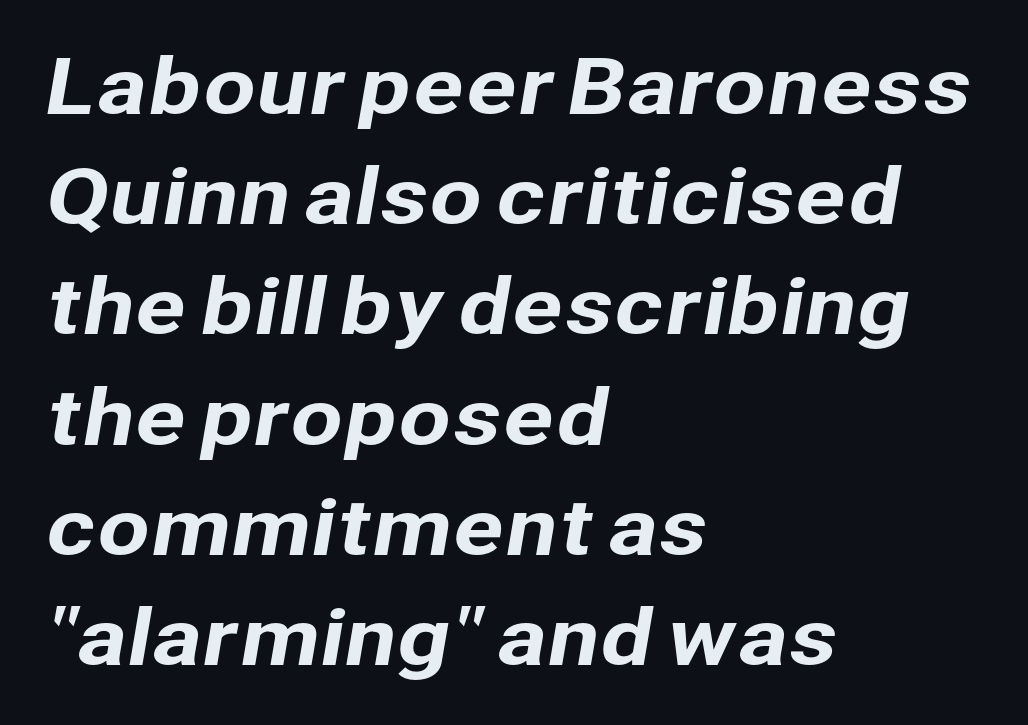
Anything drawn beneath the words? Only blank space. The rag falls on the right side of this text block. This sample has the flowing, uneven cadence of proportional lettering. Tracking value appears to be zero — textbook default spacing. Does the type have serifs? No, each stem ends abruptly. Reading down the column, the eye jumps a familiar distance to each next line.
